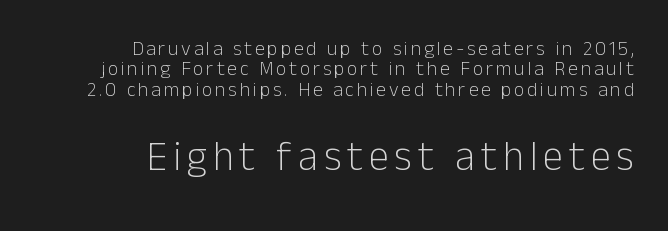
Stems and bowls with no extra thickness — not bold. Reading down the block, your eye finds every line finishing at a fixed right position. Nope, no serifs anywhere on these letters. The face used here appears at its bigger size in the lower chunk. Vertical strokes here are truly vertical.
